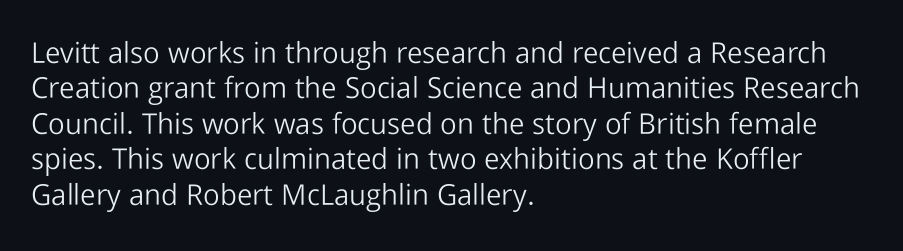
{"serif": "no", "italic": "no", "bold": "no", "weight": "light", "width": "normal", "stroke_contrast": "low", "x_height": "medium", "monospaced": "no", "underline": "no", "align": "left", "line_spacing_ratio": 1.22, "letter_spacing": "normal", "letter_spacing_em": 0.0, "glyph_px": 29}
